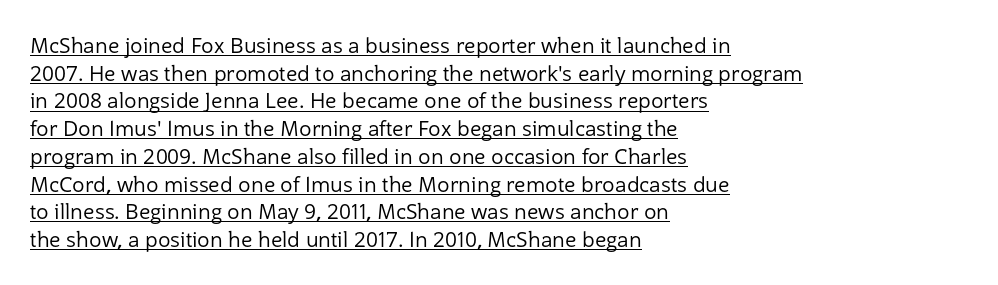
The image shows 21 px text type, upright; set left-aligned, normal line spacing (1.32x), normal letter spacing, underlined.
